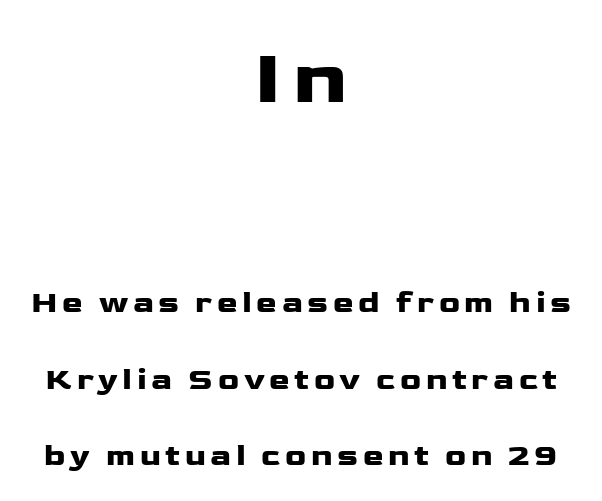
The image shows 78 px wide sans-serif type, upright; set centered, loose line spacing (2.47x), not underlined; the first (top) block is 2.52x larger; low stroke contrast and a medium x-height.
